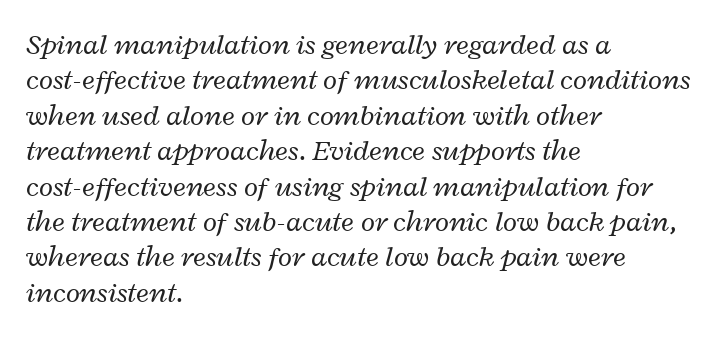
{"italic": "yes", "lean": "right", "slant_degrees": 12, "bold": "no", "weight": "regular", "width": "wide", "stroke_contrast": "low", "x_height": "medium", "monospaced": "no", "underline": "no", "align": "left", "line_spacing_ratio": 1.22, "letter_spacing": "normal", "letter_spacing_em": 0.0, "glyph_px": 29}
